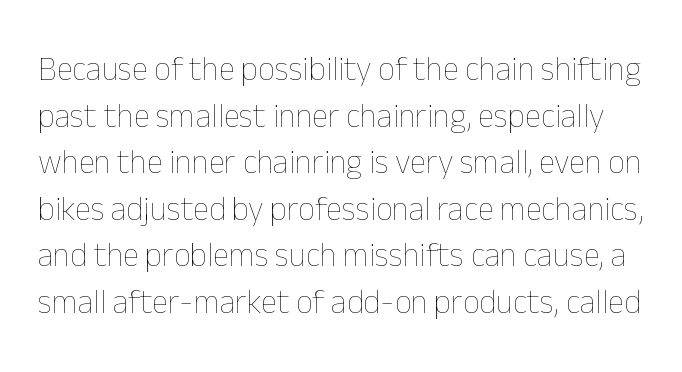
The image shows 33 px thin type, upright; set normal line spacing (1.41x), normal letter spacing, not underlined; low stroke contrast and a medium x-height.
